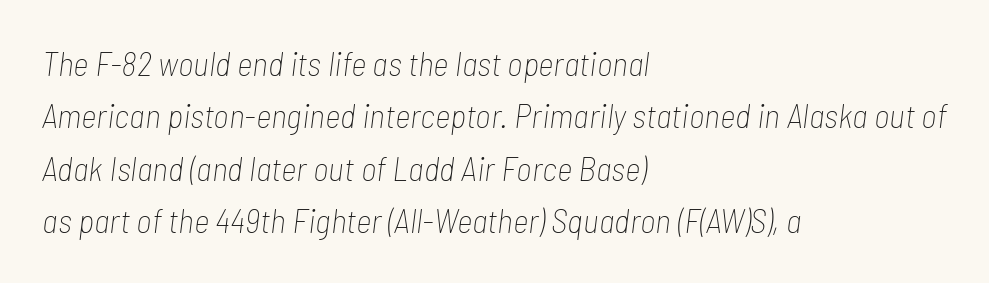
{"italic": "yes", "lean": "right", "slant_degrees": 7, "bold": "no", "weight": "thin", "width": "condensed", "stroke_contrast": "low", "x_height": "medium", "monospaced": "no", "underline": "no", "align": "left", "line_spacing": "normal", "line_spacing_ratio": 1.54, "letter_spacing": "normal", "letter_spacing_em": 0.0, "glyph_px": 34}
